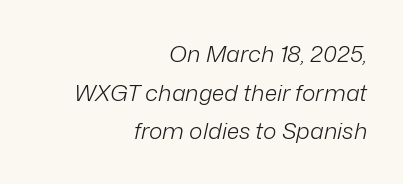
The face used here is rendered with its standard letterfit. The letters are slanted; this is an italic face. Where is the straight margin? On the right. Leading matches the norm, producing a regular column. Caption: face not bold, strokes unweighted.
